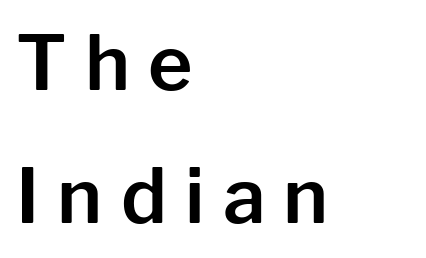
{"serif": "no", "italic": "no", "width": "normal", "stroke_contrast": "low", "x_height": "medium", "monospaced": "no", "underline": "no", "align": "left", "line_spacing_ratio": 1.75, "letter_spacing": "wide", "letter_spacing_em": 0.24, "glyph_px": 76}
